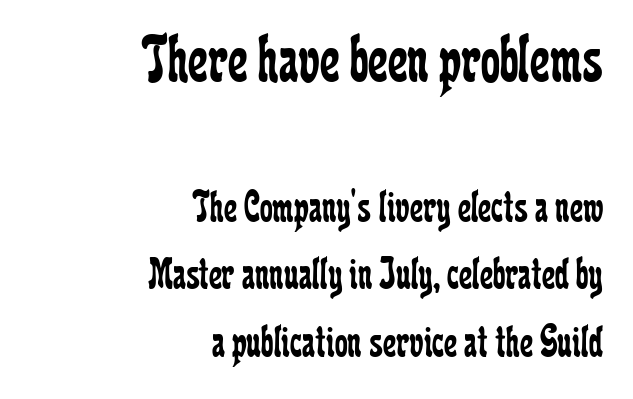
The image shows 69 px regular-weight, condensed serif type, upright; set right-aligned, normal line spacing (1.47x), normal letter spacing, not underlined; the first (top) block is 1.5x larger; low stroke contrast and a medium x-height.
